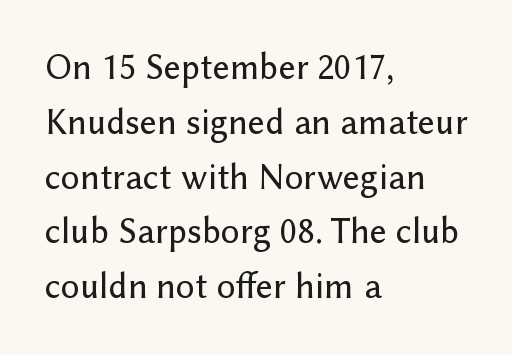
Q: Is the text italic (slanted)? A: No, it is upright.
Q: Is the typeface a serif or a sans-serif typeface? A: Sans-serif.
Q: Is the text underlined? A: No.
Q: How is the paragraph aligned? A: Left-aligned.
Q: Is the spacing between letters normal or unusually wide? A: Normal.
Q: Is the spacing between lines tight, normal or loose? A: Normal.
Q: Width (condensed, normal, or wide)? A: Normal.
Q: Stroke contrast? A: Low.
Q: x-height? A: Medium.
Q: Monospaced? A: No.
